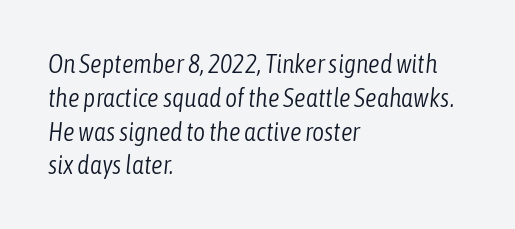
The specimen reads as italic at a glance. Baseline-to-baseline distance is the conventional proportion of letter height. The gap between lines stays unmarked. The compositor pushed each line to the left boundary. Stems here are at most as thick as an everyday book face.
